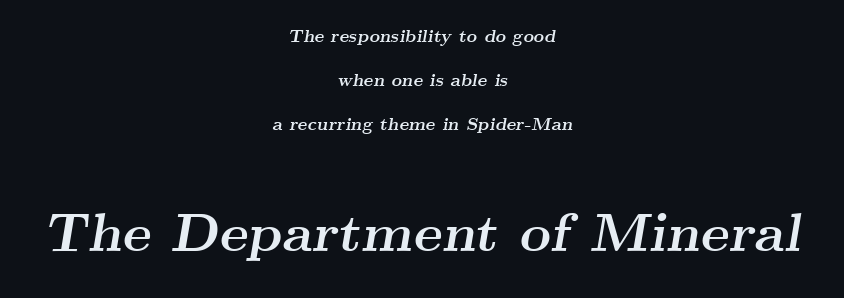
{"serif": "yes", "italic": "yes", "lean": "right", "slant_degrees": 9, "bold": "yes", "weight": "semibold", "width": "wide", "stroke_contrast": "medium", "x_height": "small", "monospaced": "no", "underline": "no", "align": "center", "line_spacing": "loose", "line_spacing_ratio": 2.44, "letter_spacing": "normal", "letter_spacing_em": 0.0, "larger_block": "second", "size_ratio": 3.0, "glyph_px": 54}
